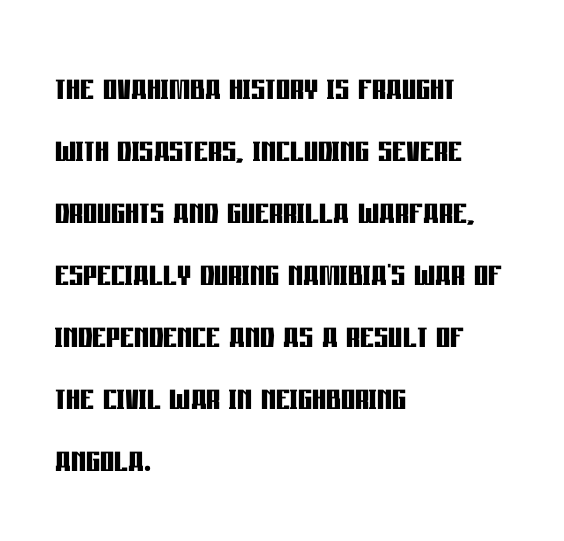
Do the characters align in a grid? No, the font is proportional. Caption: standard tracking, unaltered. How heavy is the stroke? Heavy — this is a bold. Decoration check: the copy has no underline. This block has exactly the height ordinary leading produces. Style check: upright.
